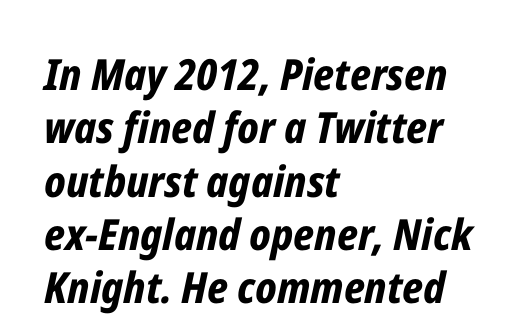
Q: Is the text bold? A: Yes.
Q: Is the text italic (slanted)? A: Yes, it leans right by about 12 degrees.
Q: Is the text underlined? A: No.
Q: How is the paragraph aligned? A: Left-aligned.
Q: Is the spacing between letters normal or unusually wide? A: Normal.
Q: Width (condensed, normal, or wide)? A: Condensed.
Q: Stroke contrast? A: Low.
Q: x-height? A: Medium.
Q: Monospaced? A: No.
